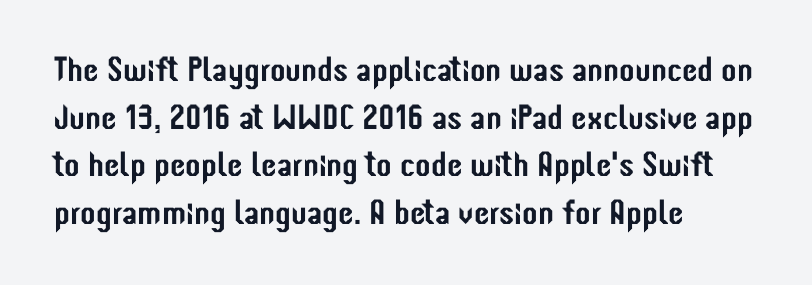
Q: Is the text italic (slanted)? A: No, it is upright.
Q: Is the typeface a serif or a sans-serif typeface? A: Sans-serif.
Q: Is the text underlined? A: No.
Q: How is the paragraph aligned? A: Left-aligned.
Q: Is the spacing between letters normal or unusually wide? A: Normal.
Q: Is the spacing between lines tight, normal or loose? A: Normal.
Q: Width (condensed, normal, or wide)? A: Condensed.
Q: Stroke contrast? A: Low.
Q: x-height? A: Medium.
Q: Monospaced? A: No.
